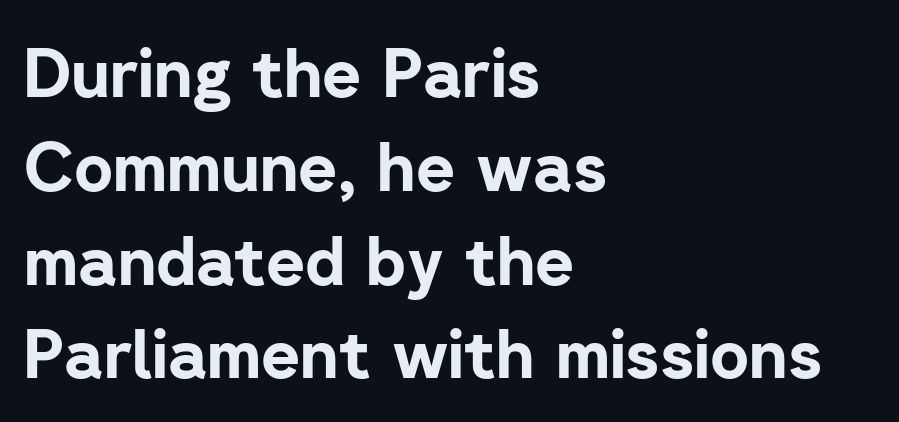
{"serif": "no", "italic": "no", "bold": "yes", "weight": "bold", "width": "normal", "stroke_contrast": "low", "x_height": "medium", "monospaced": "no", "underline": "no", "align": "left", "line_spacing": "normal", "line_spacing_ratio": 1.4, "letter_spacing": "normal", "letter_spacing_em": 0.0, "glyph_px": 67}
